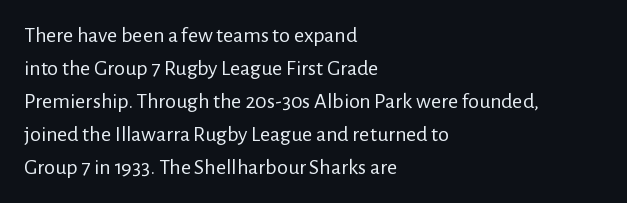
In terms of leading, this rendering sits right in the middle. Quick note: not italic, upright. Stems here are at most as thick as an everyday book face. Letter spacing: default.
